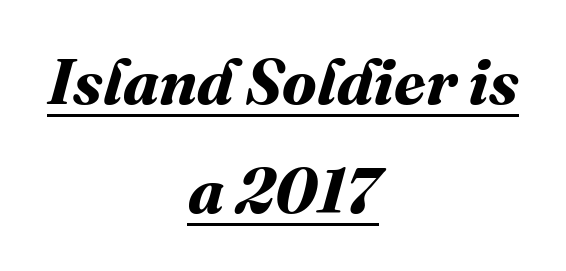
Q: Is the text bold? A: Yes.
Q: Is the text underlined? A: Yes.
Q: How is the paragraph aligned? A: Centered.
Q: Is the spacing between letters normal or unusually wide? A: Normal.
Q: Is the spacing between lines tight, normal or loose? A: Normal.
Q: Width (condensed, normal, or wide)? A: Normal.
Q: Stroke contrast? A: Medium.
Q: x-height? A: Medium.
Q: Monospaced? A: No.
